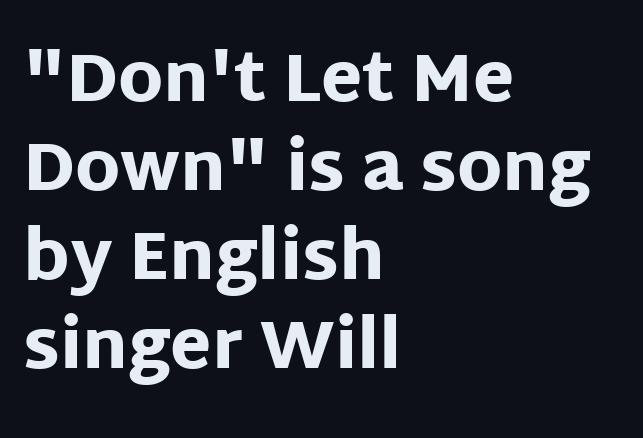
{"serif": "no", "italic": "no", "bold": "yes", "weight": "heavy", "width": "normal", "stroke_contrast": "low", "x_height": "large", "monospaced": "no", "underline": "no", "align": "left", "line_spacing": "normal", "line_spacing_ratio": 1.33, "letter_spacing": "normal", "letter_spacing_em": 0.0, "glyph_px": 67}
